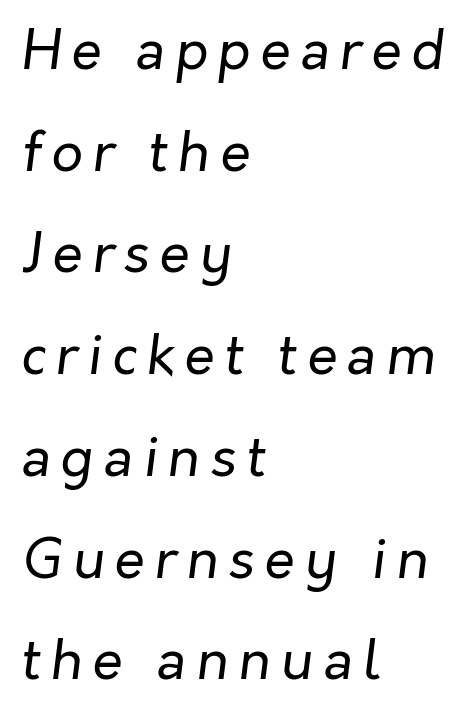
Think standard paragraph weight, or any step lighter than that. The setting favours the left margin, as ordinary paragraphs usually do. Varying glyph widths throughout — classic text-font behaviour. You can tell it's italic because the verticals aren't actually vertical. Unmarked baselines from the first word to the last.
